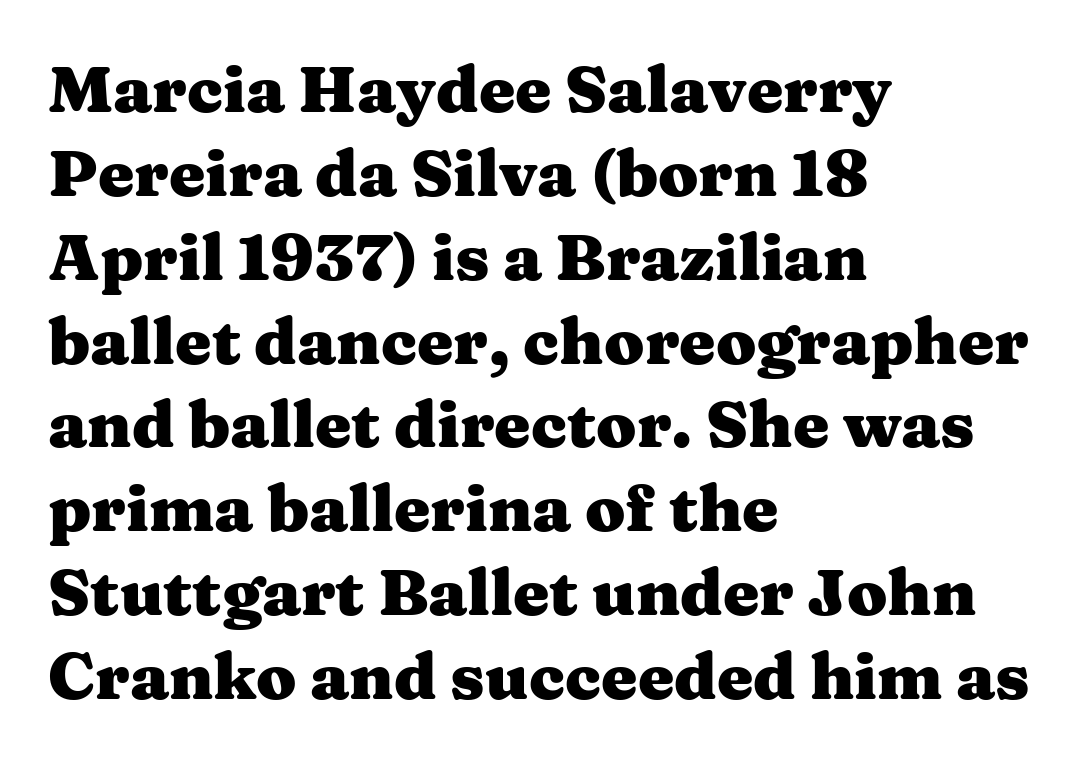
Q: Is the text bold? A: Yes.
Q: Is the text italic (slanted)? A: No, it is upright.
Q: Is the typeface a serif or a sans-serif typeface? A: Serif.
Q: Is the text underlined? A: No.
Q: How is the paragraph aligned? A: Left-aligned.
Q: Is the spacing between letters normal or unusually wide? A: Normal.
Q: Is the spacing between lines tight, normal or loose? A: Normal.
Q: Width (condensed, normal, or wide)? A: Wide.
Q: Stroke contrast? A: Medium.
Q: x-height? A: Medium.
Q: Monospaced? A: No.
